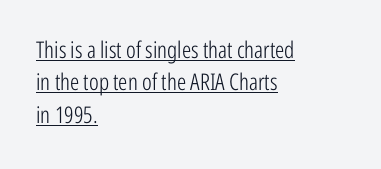
{"italic": "no", "bold": "no", "underline": "yes", "align": "left", "line_spacing": "normal", "line_spacing_ratio": 1.41, "letter_spacing": "normal", "letter_spacing_em": 0.0, "glyph_px": 23}
